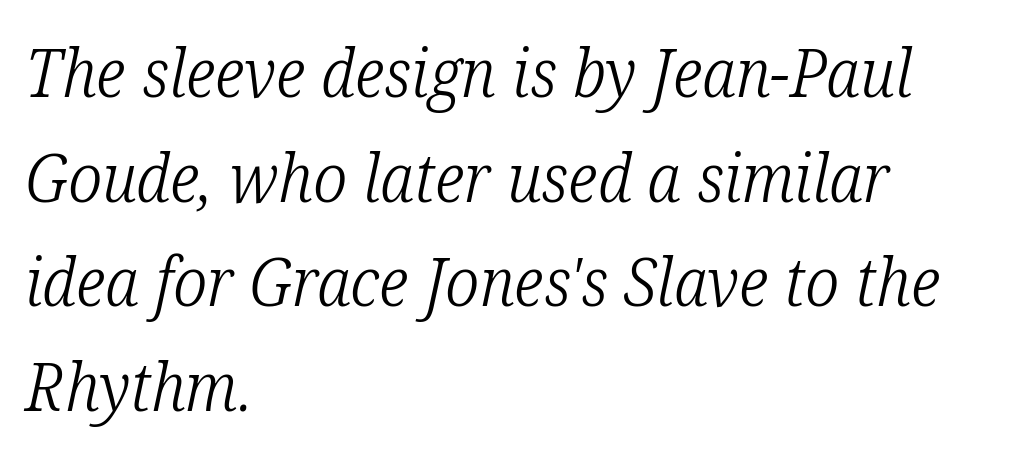
The image shows 67 px light, condensed serif type, italic (leaning right); set left-aligned, normal line spacing (1.56x), normal letter spacing, not underlined; low stroke contrast and a medium x-height.
